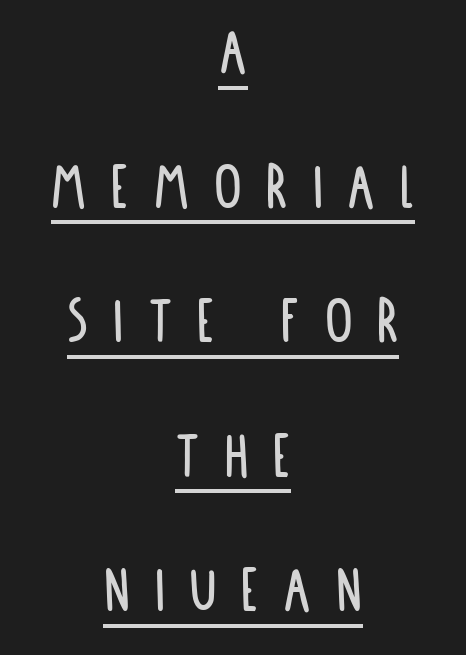
{"serif": "no", "italic": "no", "width": "condensed", "stroke_contrast": "low", "x_height": "large", "monospaced": "no", "underline": "yes", "align": "center", "line_spacing": "loose", "line_spacing_ratio": 1.95, "letter_spacing": "wide", "letter_spacing_em": 0.36, "glyph_px": 69}
